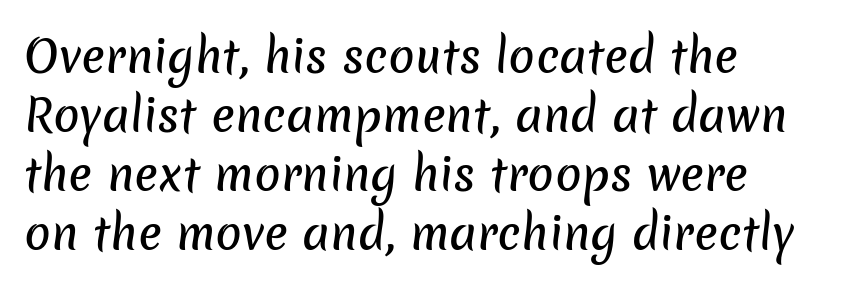
The image shows 44 px sans-serif type; set left-aligned, normal line spacing (1.34x), normal letter spacing, not underlined; low stroke contrast and a medium x-height.
